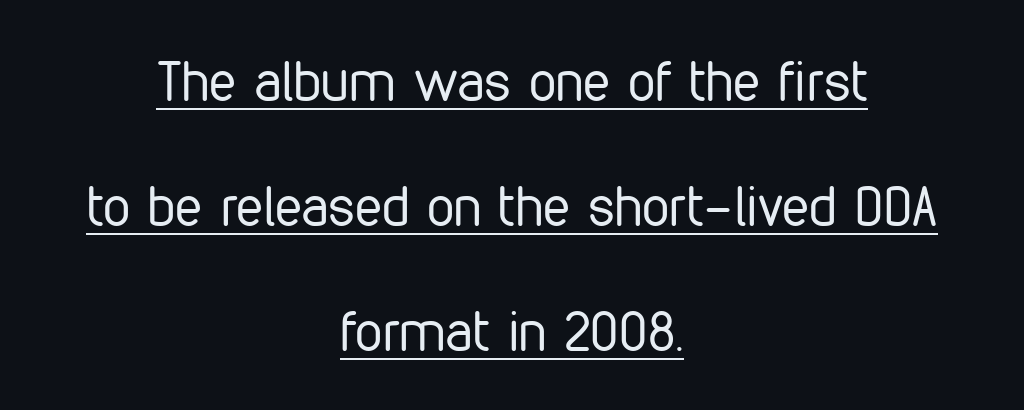
Q: Is the text bold? A: No.
Q: Is the text italic (slanted)? A: No, it is upright.
Q: Is the typeface a serif or a sans-serif typeface? A: Sans-serif.
Q: Is the text underlined? A: Yes.
Q: How is the paragraph aligned? A: Centered.
Q: Is the spacing between letters normal or unusually wide? A: Normal.
Q: Is the spacing between lines tight, normal or loose? A: Loose.
Q: Width (condensed, normal, or wide)? A: Condensed.
Q: Stroke contrast? A: Low.
Q: x-height? A: Medium.
Q: Monospaced? A: No.
